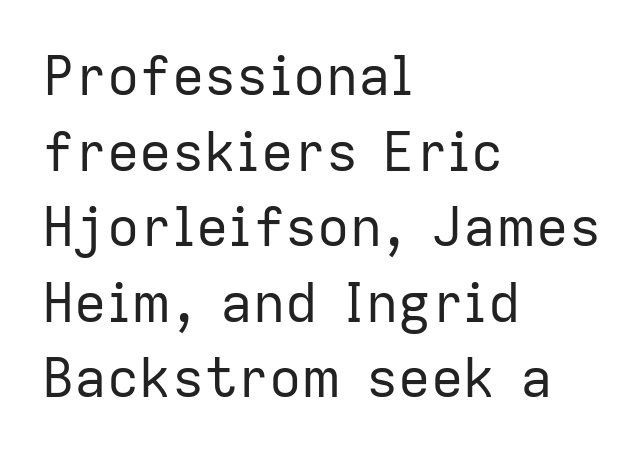
{"serif": "no", "italic": "no", "bold": "no", "weight": "regular", "width": "normal", "stroke_contrast": "low", "x_height": "medium", "monospaced": "no", "underline": "no", "align": "left", "line_spacing": "normal", "line_spacing_ratio": 1.4, "letter_spacing": "normal", "letter_spacing_em": 0.0, "glyph_px": 54}
